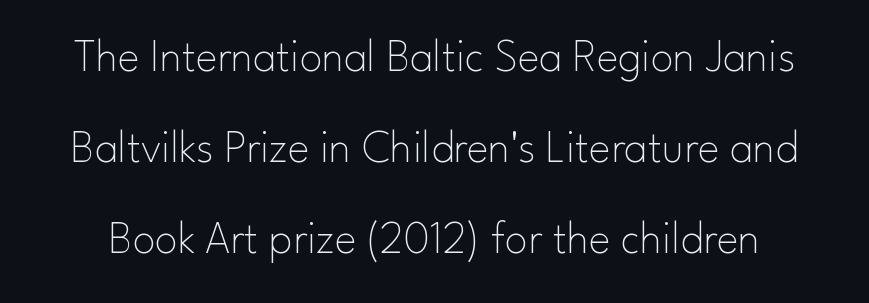
{"serif": "no", "italic": "no", "bold": "no", "weight": "thin", "width": "normal", "stroke_contrast": "low", "x_height": "small", "monospaced": "no", "underline": "no", "line_spacing": "loose", "line_spacing_ratio": 1.98, "letter_spacing": "normal", "letter_spacing_em": 0.0, "glyph_px": 46}
